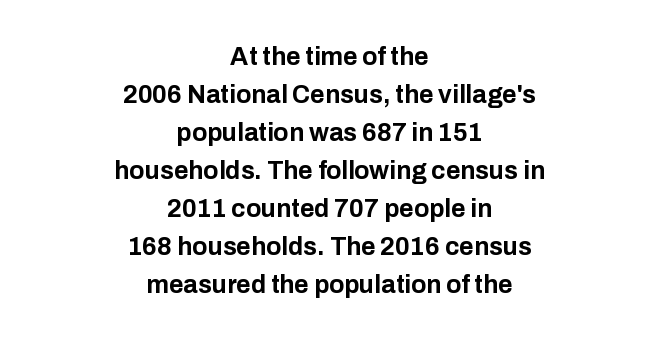
Q: Is the text bold? A: Yes.
Q: Is the text italic (slanted)? A: No, it is upright.
Q: Is the text underlined? A: No.
Q: How is the paragraph aligned? A: Centered.
Q: Is the spacing between letters normal or unusually wide? A: Normal.
Q: Is the spacing between lines tight, normal or loose? A: Normal.
